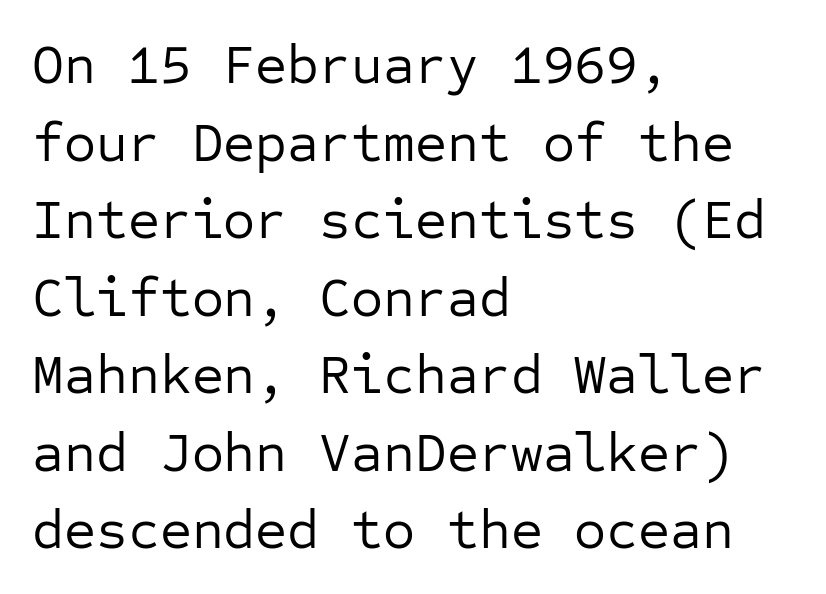
The image shows 55 px regular-weight sans-serif type, upright, monospaced; set left-aligned, normal line spacing (1.41x), normal letter spacing, not underlined; low stroke contrast and a medium x-height.
